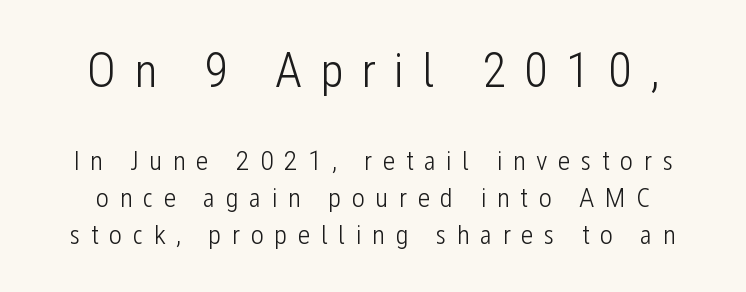
Q: Is the text bold? A: No.
Q: Is the text italic (slanted)? A: No, it is upright.
Q: Is the typeface a serif or a sans-serif typeface? A: Sans-serif.
Q: Is the text underlined? A: No.
Q: Is the spacing between letters normal or unusually wide? A: Unusually wide.
Q: Is the spacing between lines tight, normal or loose? A: Normal.
Q: Which block of text is set in a larger size, the first (top) or the second (bottom)? A: The first (top) one.
Q: Width (condensed, normal, or wide)? A: Condensed.
Q: Stroke contrast? A: Low.
Q: x-height? A: Medium.
Q: Monospaced? A: No.
